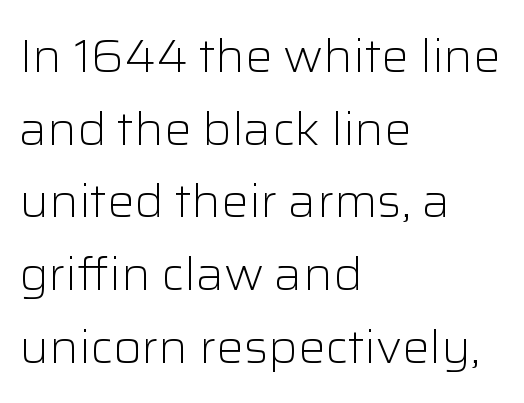
Regular leading. Left-aligned paragraph, ragged on the right. Between one letter and the next there's only the usual sliver of space. This is roman type, the default non-slanted kind.
